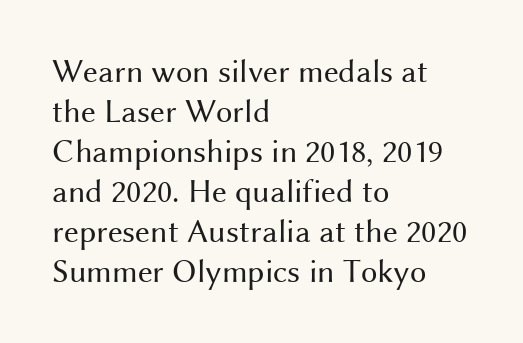
The image shows 33 px regular-weight sans-serif type, upright; set left-aligned, line spacing 1.21x, normal letter spacing, not underlined; medium stroke contrast and a medium x-height.
